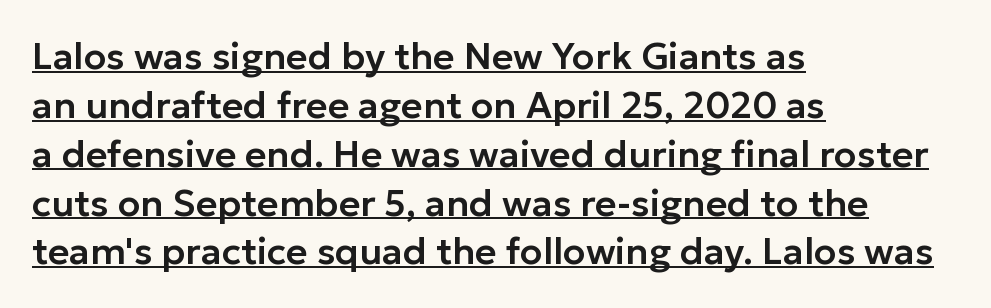
The image shows 37 px sans-serif type, upright; set left-aligned, normal line spacing (1.32x), normal letter spacing, underlined; low stroke contrast and a medium x-height.
